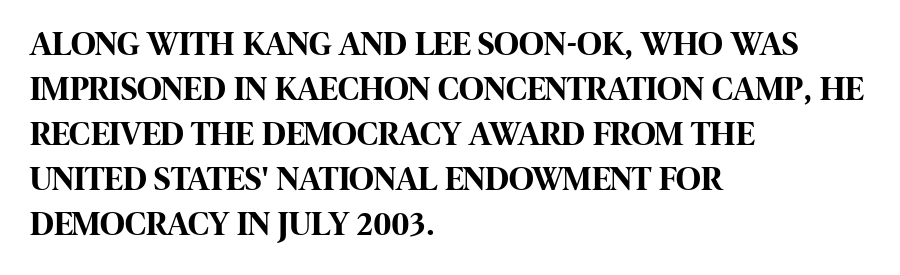
Type without underlining. Every stem runs plumb, perpendicular to the baseline. The paragraph has a hard left edge and a soft right edge. Character widths vary here, with narrow letters taking less room than wide ones. The leading is moderate, giving the passage an even texture.
